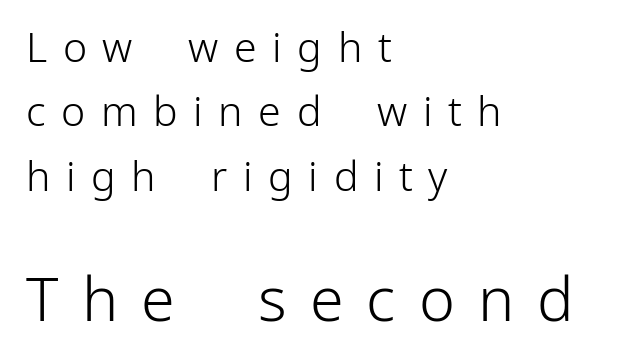
Q: Is the text bold? A: No.
Q: Is the text italic (slanted)? A: No, it is upright.
Q: Is the typeface a serif or a sans-serif typeface? A: Sans-serif.
Q: Is the text underlined? A: No.
Q: How is the paragraph aligned? A: Left-aligned.
Q: Is the spacing between letters normal or unusually wide? A: Unusually wide.
Q: Is the spacing between lines tight, normal or loose? A: Normal.
Q: Which block of text is set in a larger size, the first (top) or the second (bottom)? A: The second (bottom) one.
Q: Width (condensed, normal, or wide)? A: Normal.
Q: Stroke contrast? A: Low.
Q: x-height? A: Medium.
Q: Monospaced? A: No.
